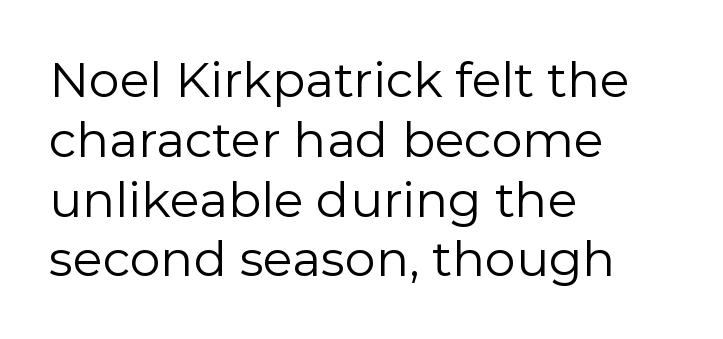
Q: Is the text bold? A: No.
Q: Is the text italic (slanted)? A: No, it is upright.
Q: Is the typeface a serif or a sans-serif typeface? A: Sans-serif.
Q: Is the text underlined? A: No.
Q: How is the paragraph aligned? A: Left-aligned.
Q: Is the spacing between letters normal or unusually wide? A: Normal.
Q: Width (condensed, normal, or wide)? A: Normal.
Q: Stroke contrast? A: Low.
Q: x-height? A: Medium.
Q: Monospaced? A: No.
